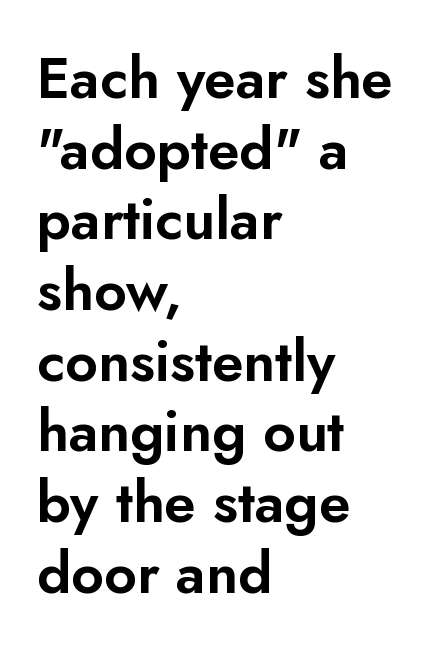
Q: Is the text italic (slanted)? A: No, it is upright.
Q: Is the typeface a serif or a sans-serif typeface? A: Sans-serif.
Q: Is the text underlined? A: No.
Q: How is the paragraph aligned? A: Left-aligned.
Q: Is the spacing between letters normal or unusually wide? A: Normal.
Q: Width (condensed, normal, or wide)? A: Normal.
Q: Stroke contrast? A: Low.
Q: x-height? A: Small.
Q: Monospaced? A: No.
